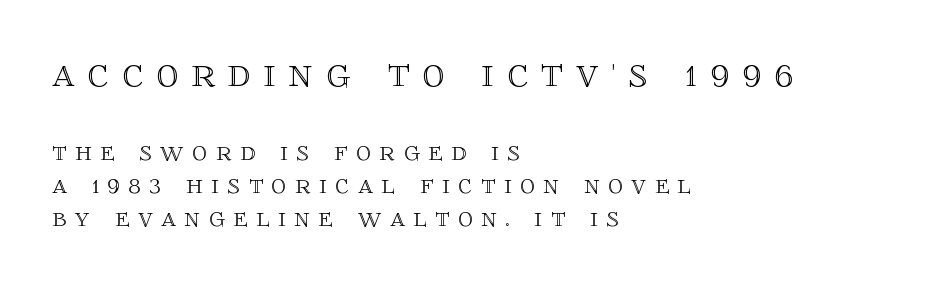
{"italic": "no", "width": "normal", "x_height": "large", "monospaced": "no", "underline": "no", "align": "left", "line_spacing": "tight", "line_spacing_ratio": 1.15, "letter_spacing": "wide", "letter_spacing_em": 0.3, "larger_block": "first", "size_ratio": 1.52, "glyph_px": 44}
